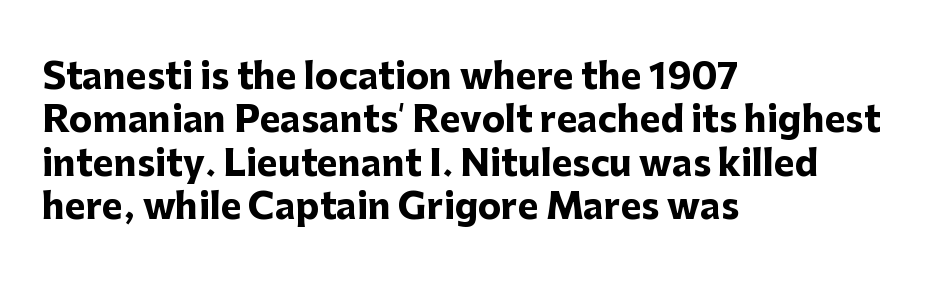
{"serif": "no", "italic": "no", "bold": "yes", "weight": "heavy", "width": "normal", "stroke_contrast": "low", "x_height": "medium", "monospaced": "no", "underline": "no", "align": "left", "line_spacing_ratio": 1.24, "letter_spacing": "normal", "letter_spacing_em": 0.0, "glyph_px": 35}
